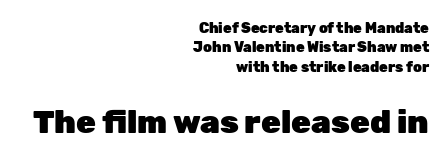
{"serif": "no", "italic": "no", "bold": "yes", "weight": "heavy", "width": "normal", "stroke_contrast": "low", "x_height": "medium", "monospaced": "no", "underline": "no", "align": "right", "line_spacing": "normal", "line_spacing_ratio": 1.38, "letter_spacing": "normal", "letter_spacing_em": 0.0, "larger_block": "second", "size_ratio": 2.29, "glyph_px": 32}
